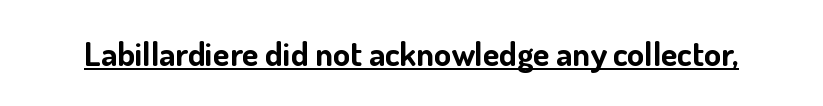
Q: Is the text bold? A: Yes.
Q: Is the text italic (slanted)? A: No, it is upright.
Q: Is the typeface a serif or a sans-serif typeface? A: Sans-serif.
Q: Is the text underlined? A: Yes.
Q: Is the spacing between letters normal or unusually wide? A: Normal.
Q: Width (condensed, normal, or wide)? A: Normal.
Q: Stroke contrast? A: Low.
Q: x-height? A: Small.
Q: Monospaced? A: No.
